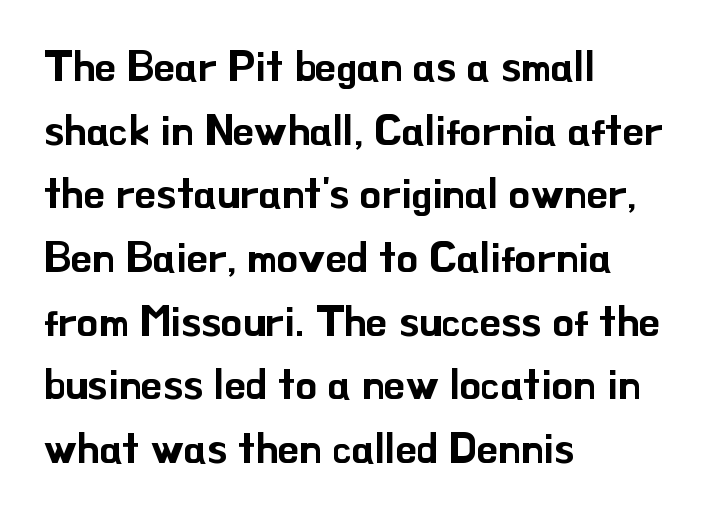
{"serif": "no", "italic": "no", "width": "normal", "stroke_contrast": "low", "x_height": "small", "monospaced": "no", "underline": "no", "align": "left", "line_spacing": "normal", "line_spacing_ratio": 1.48, "letter_spacing": "normal", "letter_spacing_em": 0.0, "glyph_px": 43}
